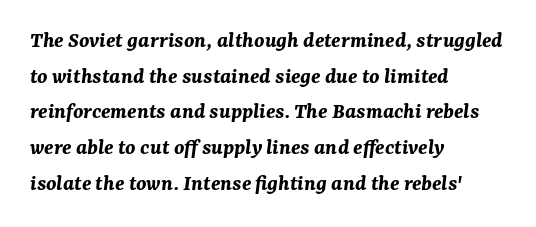
A typesetter would mark this as italic. Teacher's note: observe the even left margin — that is flush-left alignment. Caption: bold face, heavy strokes. Compared with typical paragraphs, the rows here are spaced about the same. Descenders are the only things crossing below the line. The type is set solid horizontally, with unmodified tracking.
